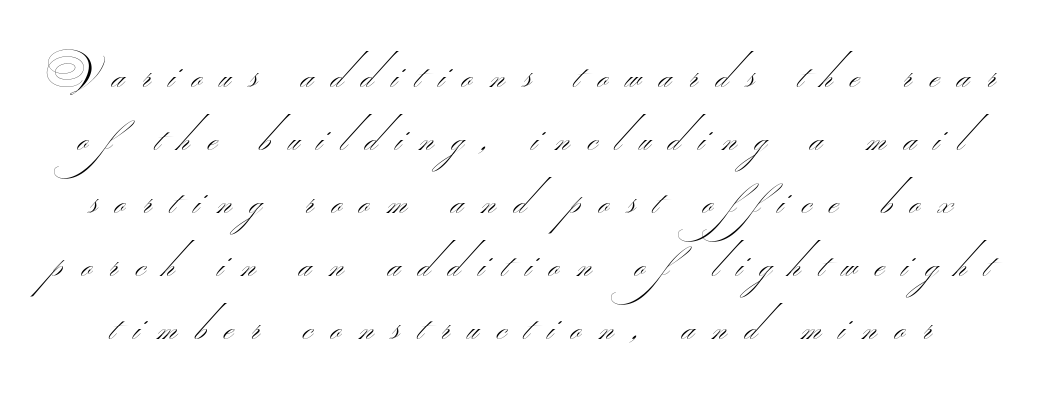
Regarding serifs, this sample does without them. Line spacing here is normal. This rendering widens character spacing well past its baseline value. Each stroke keeps to a modest, everyday thickness or less.
